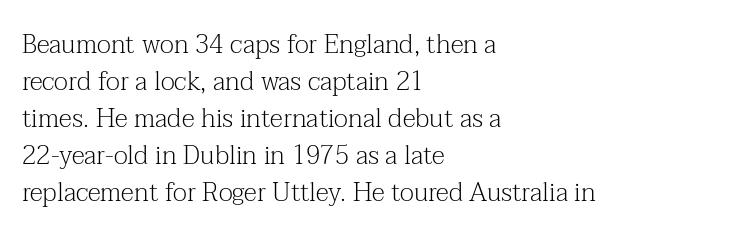
{"italic": "no", "bold": "no", "underline": "no", "align": "left", "line_spacing": "normal", "line_spacing_ratio": 1.42, "letter_spacing": "normal", "letter_spacing_em": 0.0, "glyph_px": 26}
